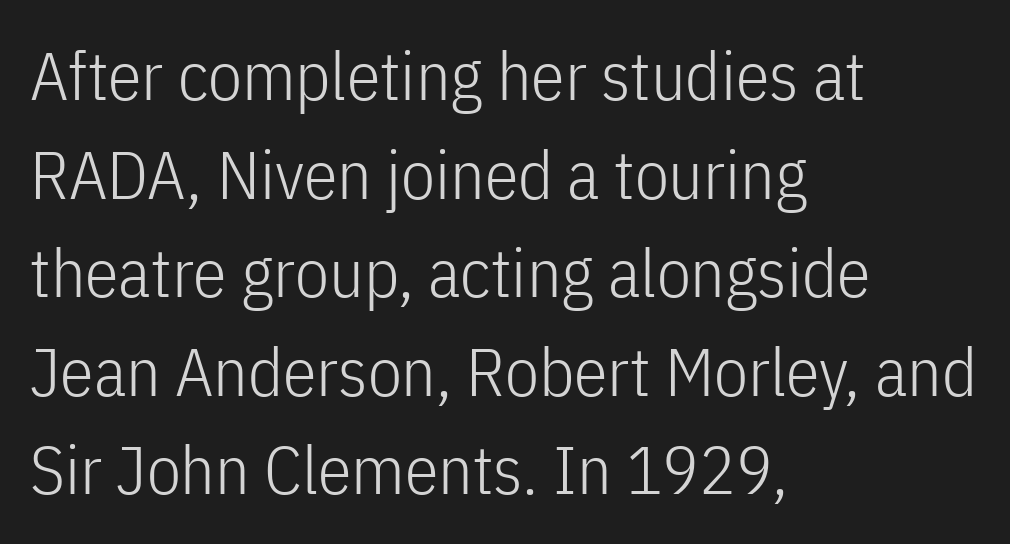
The image shows 68 px light, condensed sans-serif type, upright; set left-aligned, normal line spacing (1.45x), normal letter spacing, not underlined; low stroke contrast and a medium x-height.
